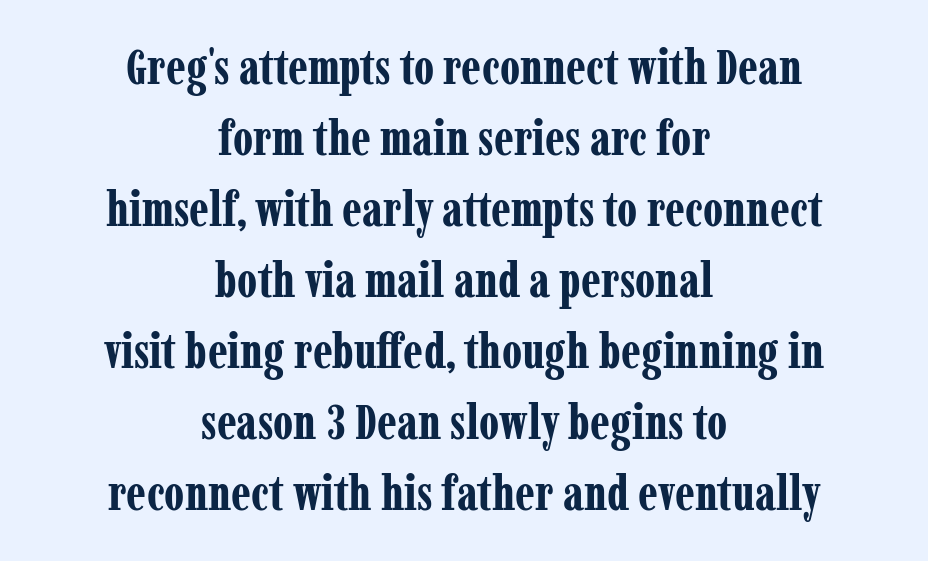
The image shows 49 px bold, condensed serif type, upright; set centered, normal line spacing (1.45x), normal letter spacing, not underlined; low stroke contrast and a medium x-height.
